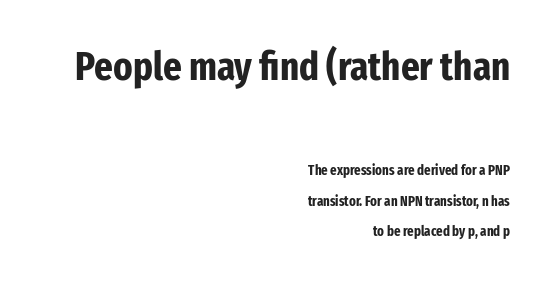
Q: Is the text bold? A: Yes.
Q: Is the text italic (slanted)? A: No, it is upright.
Q: Is the typeface a serif or a sans-serif typeface? A: Sans-serif.
Q: Is the text underlined? A: No.
Q: How is the paragraph aligned? A: Right-aligned.
Q: Is the spacing between letters normal or unusually wide? A: Normal.
Q: Is the spacing between lines tight, normal or loose? A: Loose.
Q: Which block of text is set in a larger size, the first (top) or the second (bottom)? A: The first (top) one.
Q: Width (condensed, normal, or wide)? A: Condensed.
Q: Stroke contrast? A: Low.
Q: x-height? A: Medium.
Q: Monospaced? A: No.
